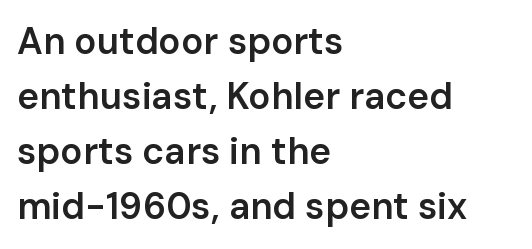
Nope, not italic — everything's standing straight. Font category for this specimen: sans-serif. Looks like regular typesetting: each glyph gets only the width it needs. The paragraph shown leans on its left margin.
